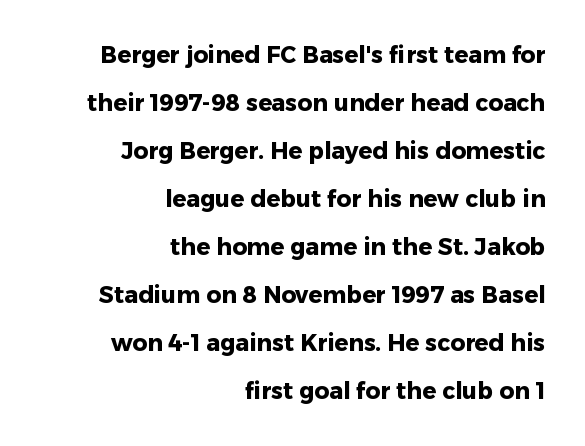
{"italic": "no", "bold": "yes", "underline": "no", "align": "right", "line_spacing": "loose", "line_spacing_ratio": 2.09, "letter_spacing": "normal", "letter_spacing_em": 0.0, "glyph_px": 23}
